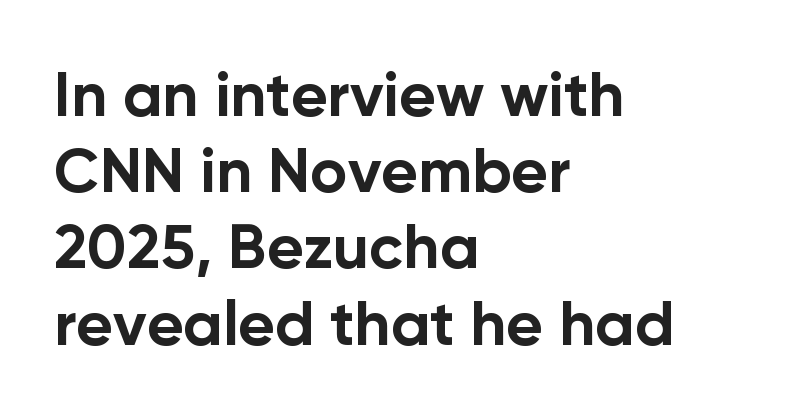
The image shows 63 px bold sans-serif type, upright; set left-aligned, line spacing 1.21x, normal letter spacing, not underlined; low stroke contrast and a medium x-height.
